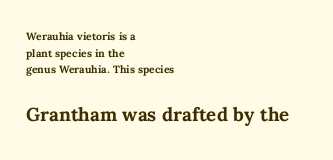
Ordinary non-slanted type is in use. Each line starts at the same left margin while the right side varies. What weight is shown? A full bold with thick strokes. Is the letter spacing exaggerated? No — it looks like the ordinary default.
